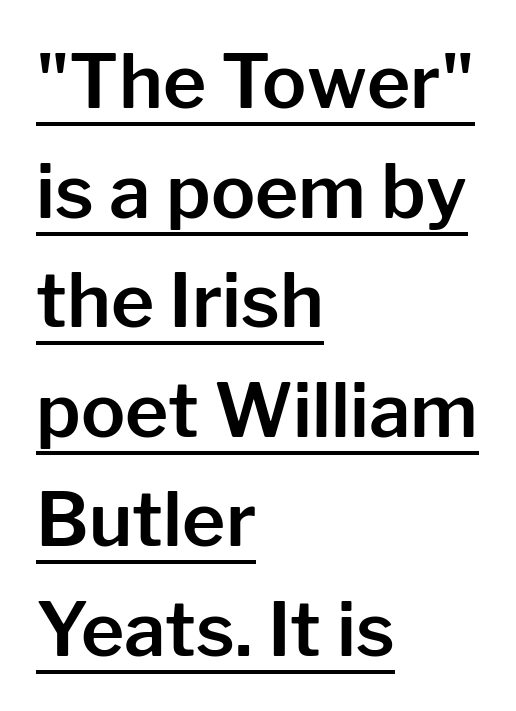
Is there an underline? Yes — a line sits under the letters. One-word summary of the alignment: left. The tracking reads as untouched default to a designer's eye. Regarding leading, the lines here are spaced in the standard way. Nothing sits at the stroke ends, so this counts as sans-serif. This is roman type, the default non-slanted kind.
